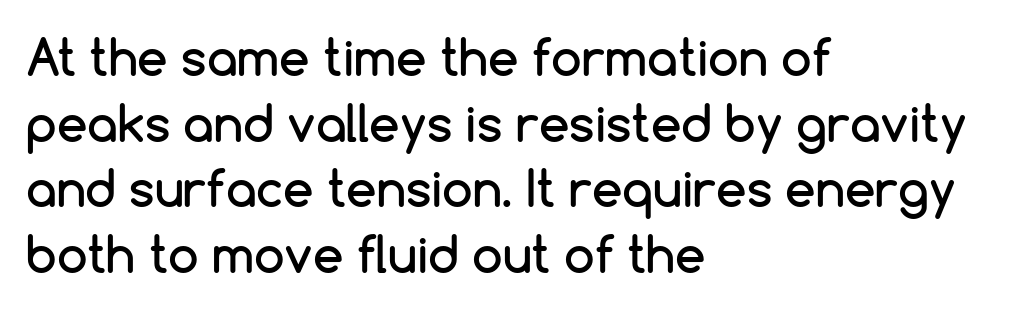
Spacing verdict: proportional, widths tailored to each character. Upright lettering throughout. Line starts are locked; line ends wander. In terms of letterform style, serifs are entirely absent. Reading down the column, the eye jumps a familiar distance to each next line.
